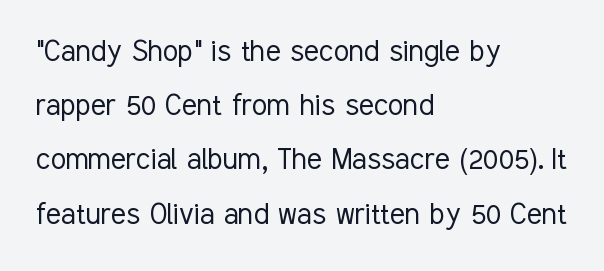
In terms of leading, this rendering sits right in the middle. Posture: upright roman. A typesetter would call this proportional, since set widths differ per character. Nope, no serifs anywhere on these letters. Words float on clear page, feet unadorned. What stands out about the letter spacing? Nothing — it is the standard amount.
